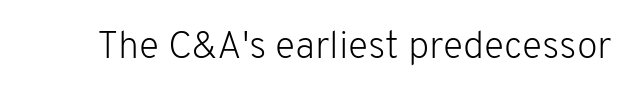
{"serif": "no", "italic": "no", "bold": "no", "weight": "light", "width": "normal", "stroke_contrast": "low", "x_height": "medium", "monospaced": "no", "underline": "no", "letter_spacing": "normal", "letter_spacing_em": 0.0, "glyph_px": 38}
